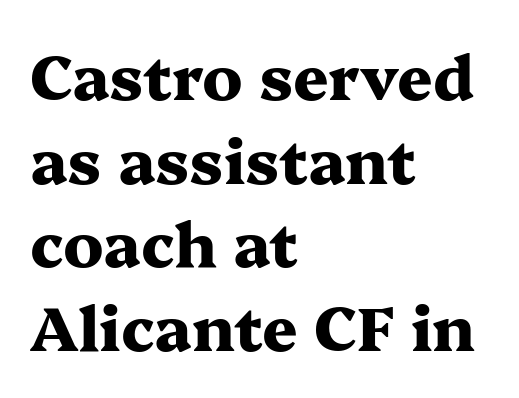
Character widths vary here, with narrow letters taking less room than wide ones. Honestly, the row spacing looks completely unremarkable. The paragraph has a hard left edge and a soft right edge. The passage shown is not underscored anywhere. The designer went with a serif here, giving each stem small feet. Bold? Absolutely — the strokes are thick and heavy.
